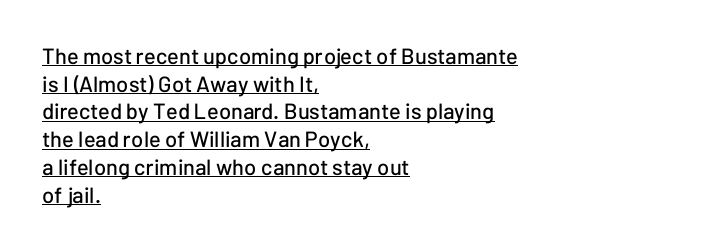
Q: Is the text italic (slanted)? A: No, it is upright.
Q: Is the text underlined? A: Yes.
Q: How is the paragraph aligned? A: Left-aligned.
Q: Is the spacing between letters normal or unusually wide? A: Normal.
Q: Is the spacing between lines tight, normal or loose? A: Normal.
